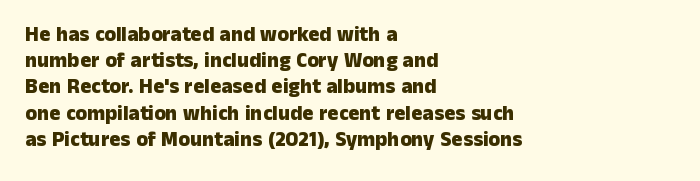
Q: Is the text bold? A: Yes.
Q: Is the text italic (slanted)? A: No, it is upright.
Q: Is the text underlined? A: No.
Q: How is the paragraph aligned? A: Left-aligned.
Q: Is the spacing between letters normal or unusually wide? A: Normal.
Q: Is the spacing between lines tight, normal or loose? A: Normal.
